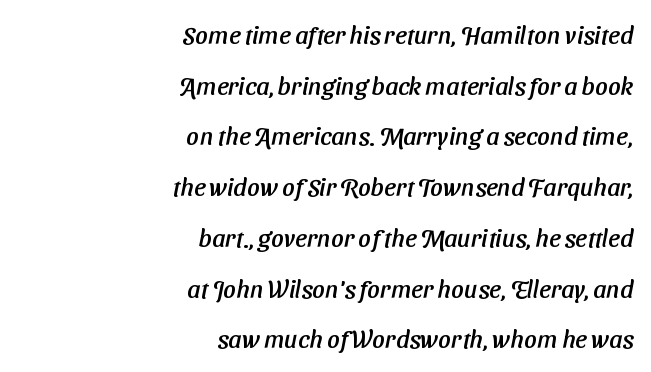
{"underline": "no", "align": "right", "line_spacing": "loose", "line_spacing_ratio": 2.03, "letter_spacing": "normal", "letter_spacing_em": 0.0, "glyph_px": 25}
